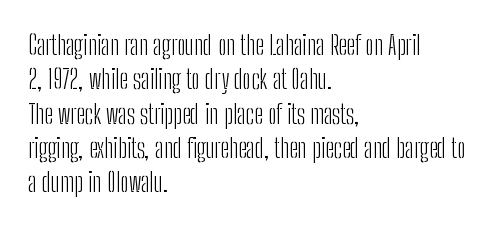
{"italic": "no", "bold": "no", "underline": "no", "align": "left", "line_spacing": "normal", "line_spacing_ratio": 1.27, "letter_spacing": "normal", "letter_spacing_em": 0.0, "glyph_px": 27}
